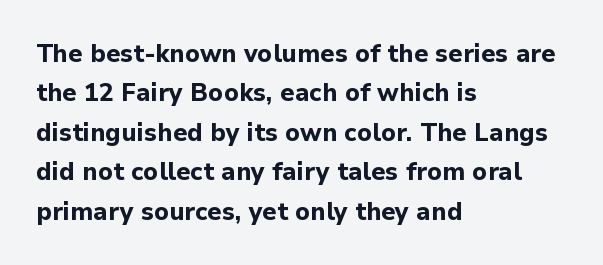
{"italic": "no", "bold": "yes", "underline": "no", "align": "left", "line_spacing": "normal", "line_spacing_ratio": 1.58, "letter_spacing": "normal", "letter_spacing_em": 0.0, "glyph_px": 25}
